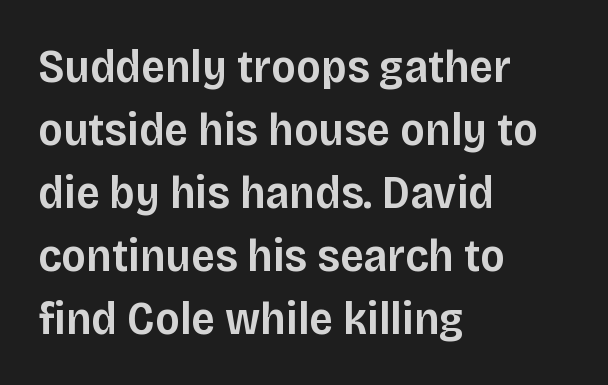
{"serif": "no", "italic": "no", "bold": "semi", "weight": "semibold", "width": "normal", "stroke_contrast": "low", "x_height": "large", "monospaced": "no", "underline": "no", "align": "left", "line_spacing": "normal", "line_spacing_ratio": 1.34, "letter_spacing": "normal", "letter_spacing_em": 0.0, "glyph_px": 47}
